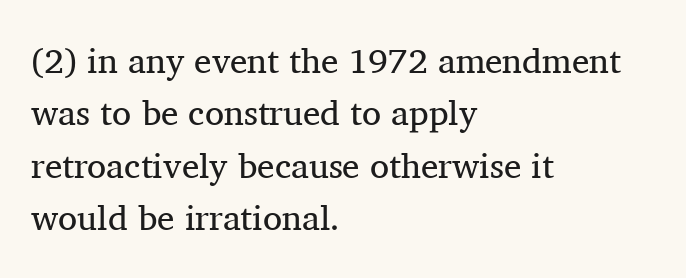
Q: Is the text bold? A: No.
Q: Is the text italic (slanted)? A: No, it is upright.
Q: Is the typeface a serif or a sans-serif typeface? A: Serif.
Q: Is the text underlined? A: No.
Q: How is the paragraph aligned? A: Left-aligned.
Q: Is the spacing between letters normal or unusually wide? A: Normal.
Q: Is the spacing between lines tight, normal or loose? A: Normal.
Q: Width (condensed, normal, or wide)? A: Normal.
Q: Stroke contrast? A: Medium.
Q: x-height? A: Medium.
Q: Monospaced? A: No.
